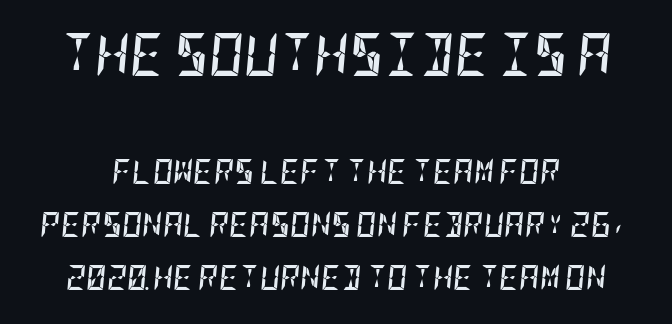
The image shows 43 px semibold, condensed type, italic (leaning right); set centered, loose line spacing (2.13x), normal letter spacing, not underlined; the first (top) block is 1.72x larger; low stroke contrast and a large x-height.
